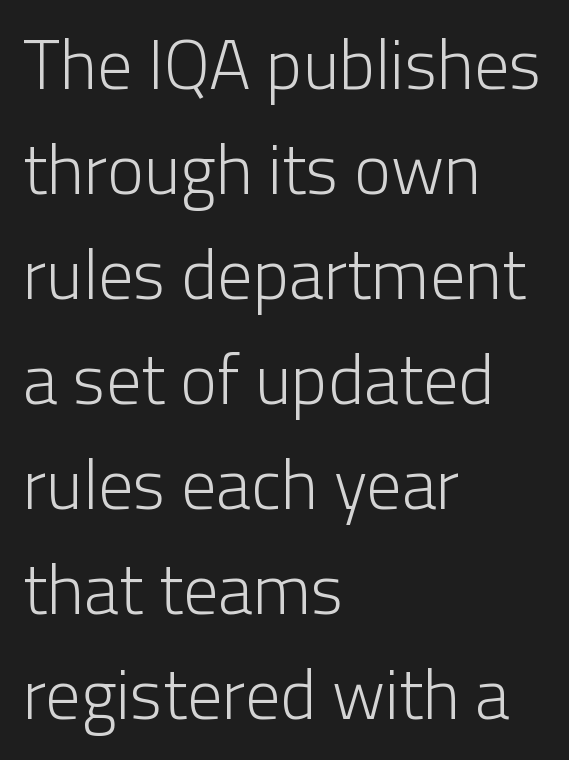
{"serif": "no", "italic": "no", "bold": "no", "weight": "light", "width": "normal", "stroke_contrast": "low", "x_height": "medium", "monospaced": "no", "underline": "no", "align": "left", "line_spacing": "normal", "line_spacing_ratio": 1.5, "letter_spacing": "normal", "letter_spacing_em": 0.0, "glyph_px": 70}
